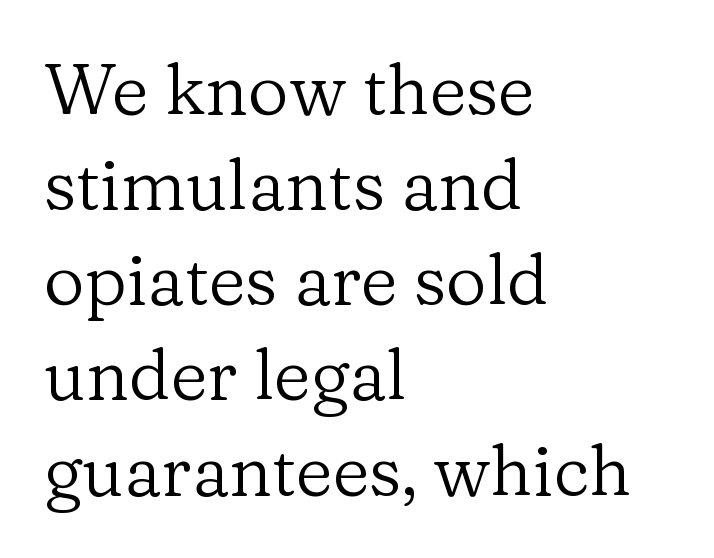
The image shows 71 px regular-weight serif type, upright; set left-aligned, normal line spacing (1.34x), normal letter spacing, not underlined; low stroke contrast and a medium x-height.
